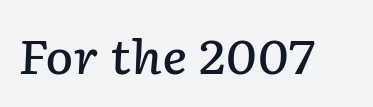
A bit beefed up — I'd call it semibold rather than bold. Looks like regular typesetting: each glyph gets only the width it needs. The horizontal fit of the characters is conventional and even. When letters slant like this, we call the style italic.
